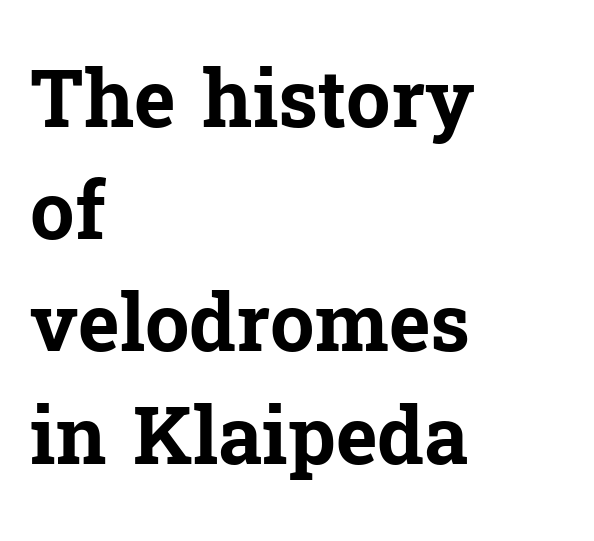
The image shows 79 px bold serif type, upright; set left-aligned, normal line spacing (1.42x), normal letter spacing, not underlined; low stroke contrast and a medium x-height.
